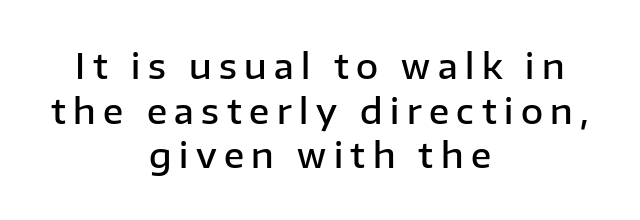
The image shows 34 px semibold sans-serif type, upright; set centered, normal line spacing (1.31x), unusually wide letter spacing (+0.22 em), not underlined; low stroke contrast and a medium x-height.
